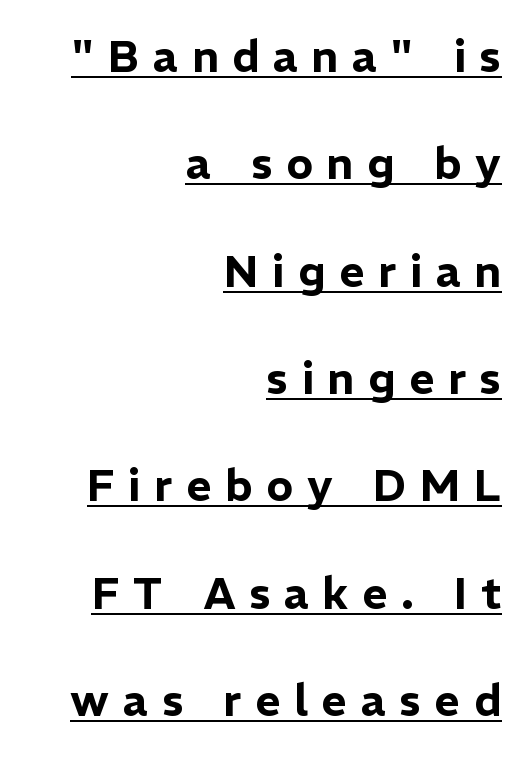
The image shows 44 px sans-serif type, upright; set right-aligned, loose line spacing (2.44x), unusually wide letter spacing (+0.31 em), underlined; low stroke contrast and a medium x-height.
